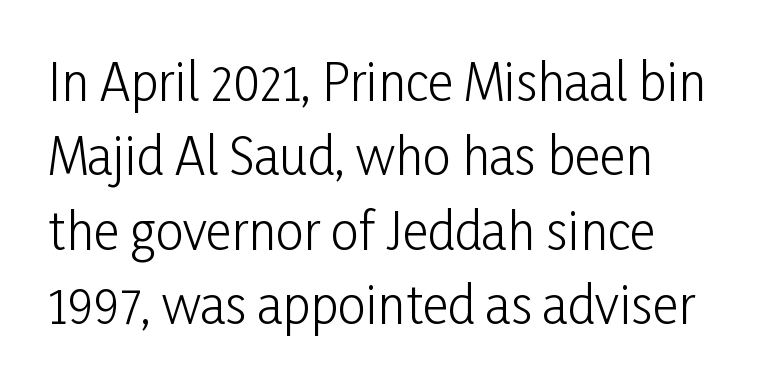
{"serif": "no", "italic": "no", "bold": "no", "weight": "light", "width": "condensed", "stroke_contrast": "low", "x_height": "medium", "monospaced": "no", "underline": "no", "align": "left", "line_spacing": "normal", "line_spacing_ratio": 1.49, "letter_spacing": "normal", "letter_spacing_em": 0.0, "glyph_px": 50}
